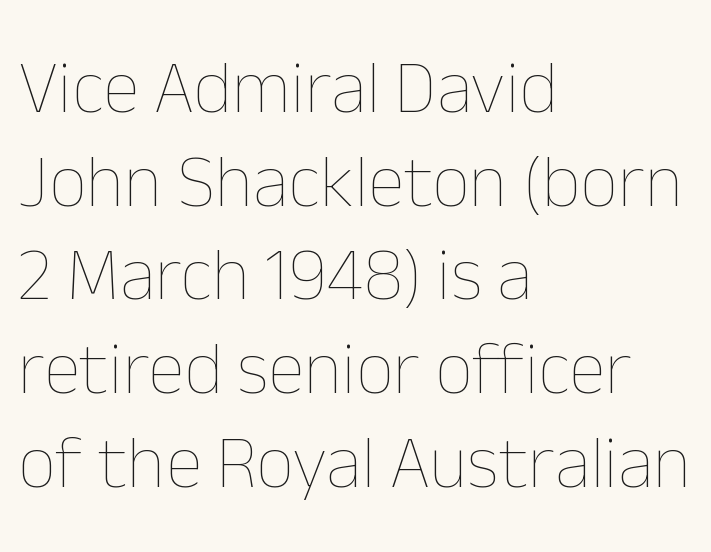
The image shows 75 px thin type, upright; set left-aligned, normal line spacing (1.25x), normal letter spacing, not underlined; low stroke contrast and a medium x-height.
